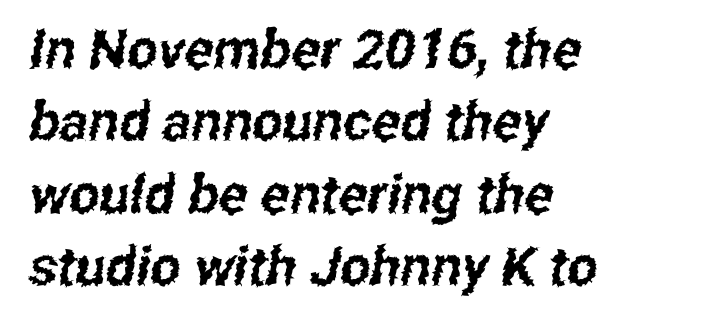
Q: Is the typeface a serif or a sans-serif typeface? A: Sans-serif.
Q: Is the text underlined? A: No.
Q: How is the paragraph aligned? A: Left-aligned.
Q: Is the spacing between letters normal or unusually wide? A: Normal.
Q: Is the spacing between lines tight, normal or loose? A: Normal.
Q: Width (condensed, normal, or wide)? A: Condensed.
Q: Stroke contrast? A: Low.
Q: x-height? A: Medium.
Q: Monospaced? A: No.
